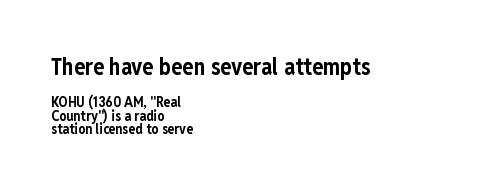
Q: Is the text bold? A: Yes.
Q: Is the text italic (slanted)? A: No, it is upright.
Q: Is the text underlined? A: No.
Q: How is the paragraph aligned? A: Left-aligned.
Q: Is the spacing between letters normal or unusually wide? A: Normal.
Q: Is the spacing between lines tight, normal or loose? A: Tight.
Q: Which block of text is set in a larger size, the first (top) or the second (bottom)? A: The first (top) one.
